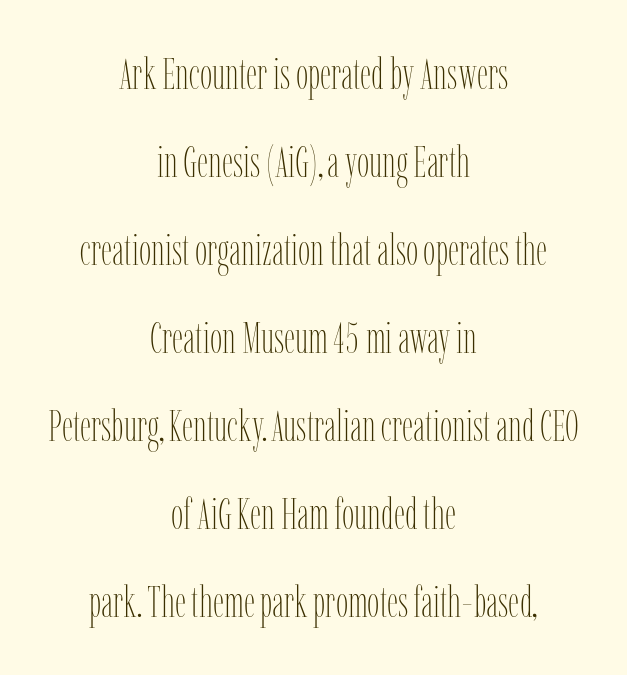
The image shows 44 px thin, condensed type, upright; set centered, loose line spacing (2.0x), normal letter spacing, not underlined; low stroke contrast and a medium x-height.
